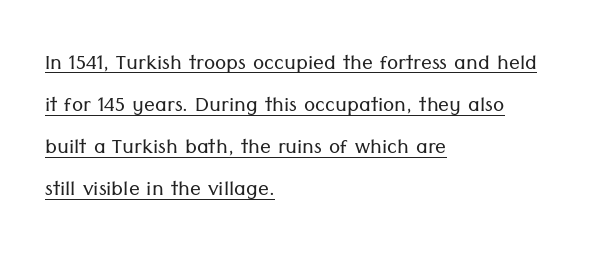
The image shows 27 px text type, upright; set left-aligned, normal line spacing (1.56x), normal letter spacing, underlined.
